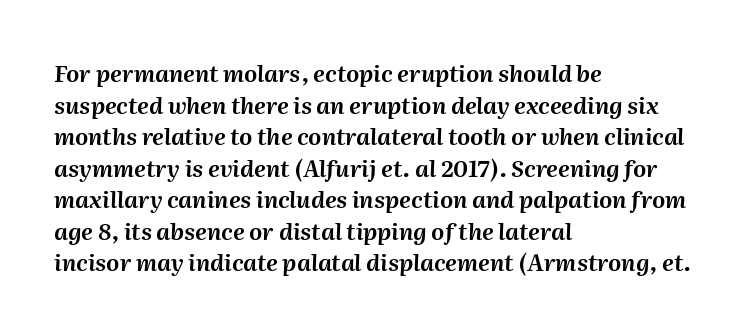
{"italic": "yes", "lean": "right", "slant_degrees": 2, "underline": "no", "align": "left", "line_spacing": "normal", "line_spacing_ratio": 1.37, "letter_spacing": "normal", "letter_spacing_em": 0.0, "glyph_px": 23}
